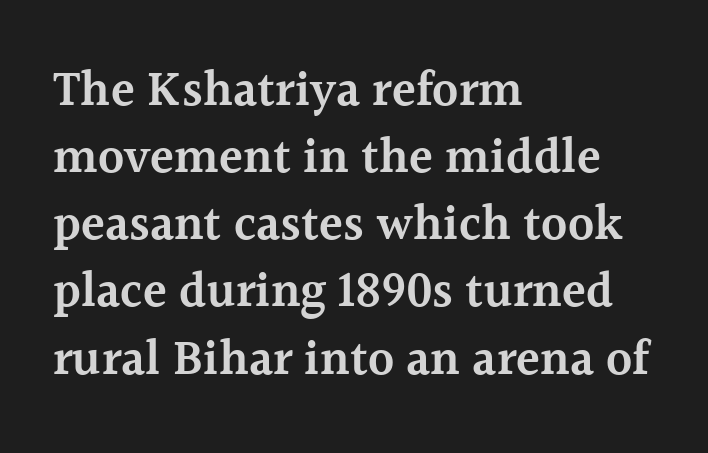
Q: Is the text bold? A: Semi-bold.
Q: Is the text italic (slanted)? A: No, it is upright.
Q: Is the typeface a serif or a sans-serif typeface? A: Serif.
Q: Is the text underlined? A: No.
Q: How is the paragraph aligned? A: Left-aligned.
Q: Is the spacing between letters normal or unusually wide? A: Normal.
Q: Is the spacing between lines tight, normal or loose? A: Normal.
Q: Width (condensed, normal, or wide)? A: Normal.
Q: x-height? A: Medium.
Q: Monospaced? A: No.
